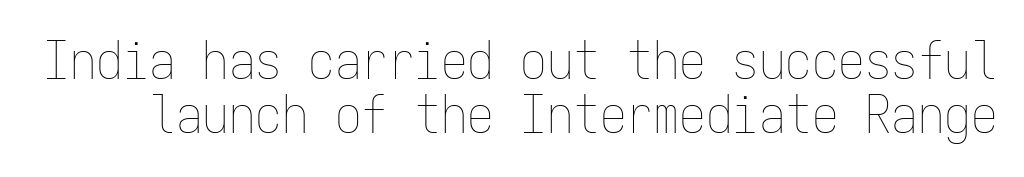
These lines huddle together more closely than default settings would place them. Nothing unusual about the tracking: characters are spaced as the font intends. The axis of the letterforms is exactly vertical. Beneath every word, the page is bare. No letter is thick-stroked: the sample isn't bold. Each letter, wide or thin by design, is forced into the same width here.
